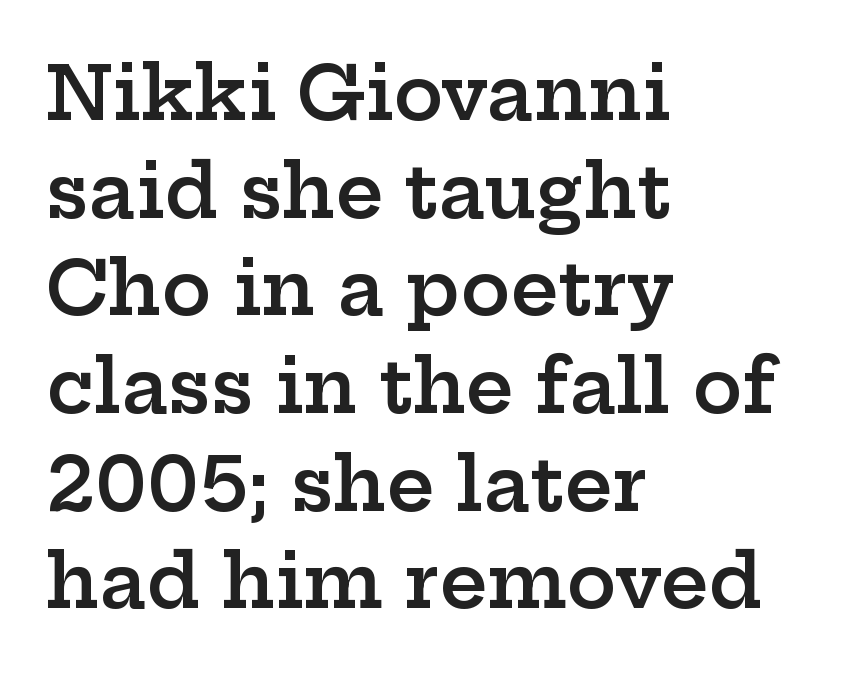
Q: Is the text bold? A: Semi-bold.
Q: Is the text italic (slanted)? A: No, it is upright.
Q: Is the typeface a serif or a sans-serif typeface? A: Serif.
Q: Is the text underlined? A: No.
Q: How is the paragraph aligned? A: Left-aligned.
Q: Is the spacing between letters normal or unusually wide? A: Normal.
Q: Is the spacing between lines tight, normal or loose? A: Normal.
Q: Width (condensed, normal, or wide)? A: Wide.
Q: Stroke contrast? A: Low.
Q: x-height? A: Medium.
Q: Monospaced? A: No.
